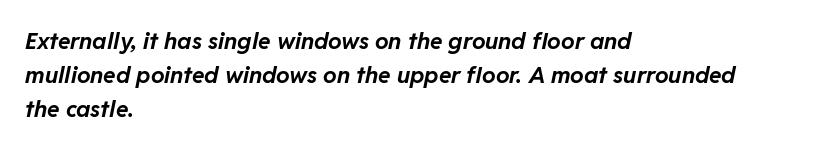
The image shows 23 px bold type, italic (leaning right); set left-aligned, normal line spacing (1.47x), normal letter spacing, not underlined.
